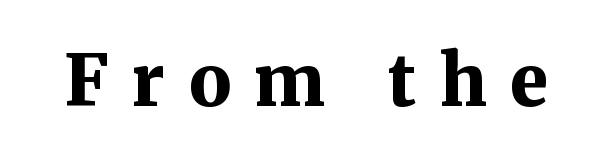
Q: Is the text bold? A: Yes.
Q: Is the text italic (slanted)? A: No, it is upright.
Q: Is the typeface a serif or a sans-serif typeface? A: Serif.
Q: Is the text underlined? A: No.
Q: Is the spacing between letters normal or unusually wide? A: Unusually wide.
Q: Width (condensed, normal, or wide)? A: Normal.
Q: Stroke contrast? A: Medium.
Q: x-height? A: Medium.
Q: Monospaced? A: No.
